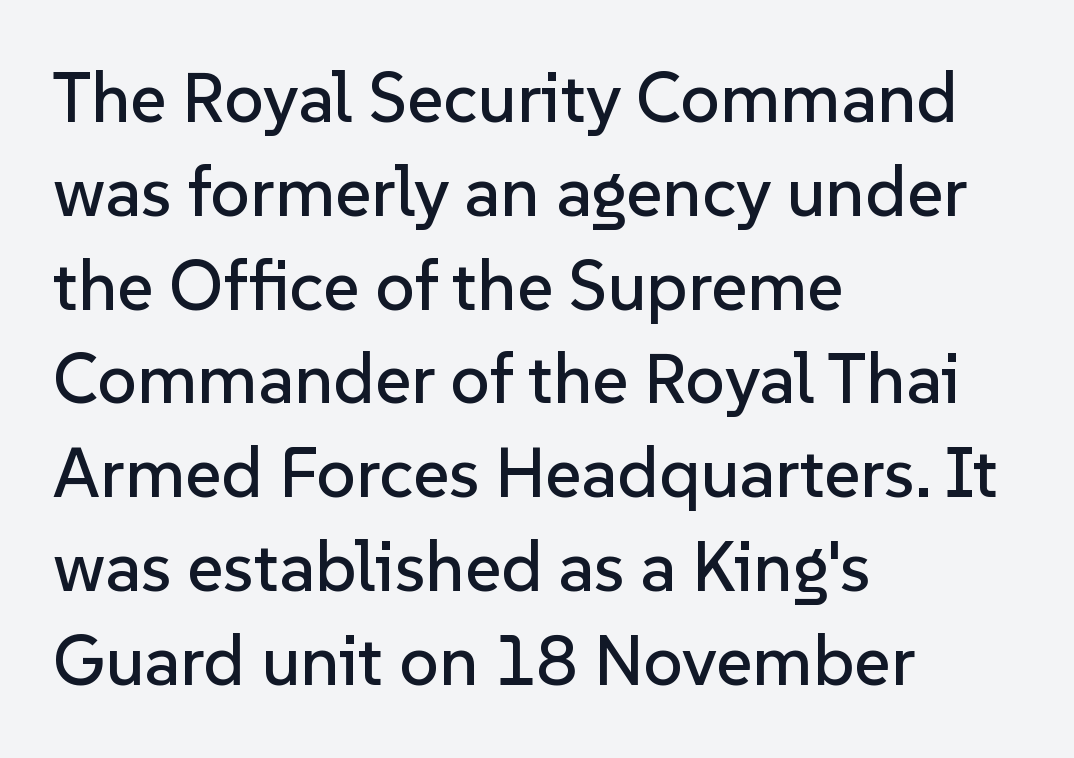
These lines stack with their left ends in a neat column. The space beneath each line is pristine and unruled. Italic: no, the glyphs are upright roman. Letter spacing: default.
